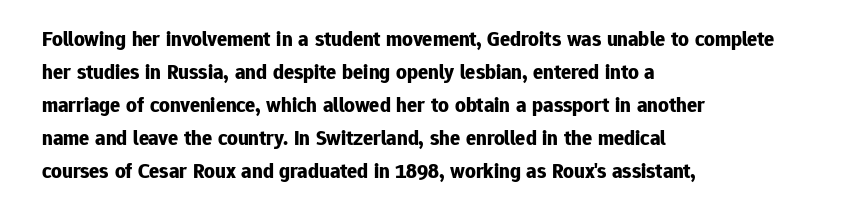
{"italic": "no", "bold": "yes", "underline": "no", "align": "left", "line_spacing": "normal", "line_spacing_ratio": 1.57, "letter_spacing": "normal", "letter_spacing_em": 0.0, "glyph_px": 21}
